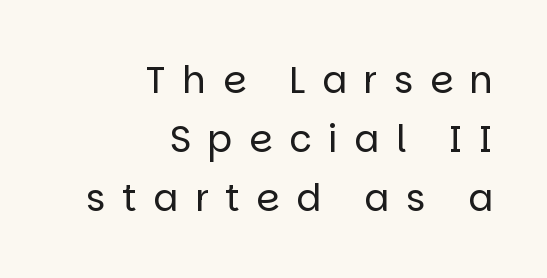
Q: Is the text bold? A: No.
Q: Is the text italic (slanted)? A: No, it is upright.
Q: Is the typeface a serif or a sans-serif typeface? A: Sans-serif.
Q: Is the text underlined? A: No.
Q: How is the paragraph aligned? A: Right-aligned.
Q: Is the spacing between letters normal or unusually wide? A: Unusually wide.
Q: Is the spacing between lines tight, normal or loose? A: Normal.
Q: Width (condensed, normal, or wide)? A: Normal.
Q: Stroke contrast? A: Low.
Q: x-height? A: Large.
Q: Monospaced? A: No.
